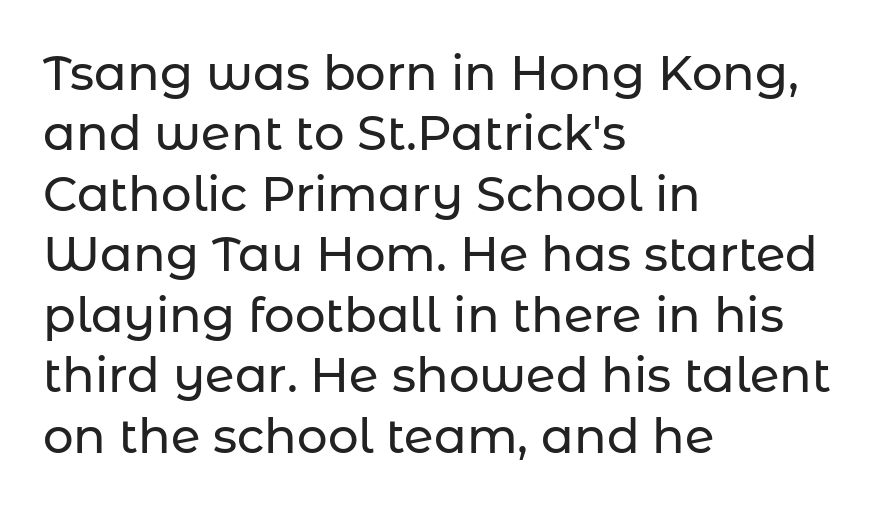
Quick note: underline off. Posture: straight, roman, zero tilt. The block of text has a typical density, with ordinary space between rows. Serif or sans? Sans — the stroke terminals are bare. Inter-character spacing is left at the font's built-in metrics.
